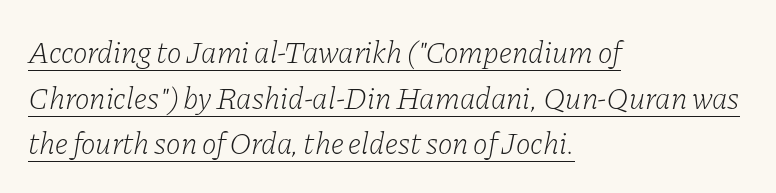
{"serif": "yes", "italic": "yes", "lean": "right", "slant_degrees": 11, "bold": "no", "weight": "light", "width": "normal", "stroke_contrast": "low", "x_height": "medium", "monospaced": "no", "underline": "yes", "align": "left", "line_spacing": "normal", "line_spacing_ratio": 1.47, "letter_spacing": "normal", "letter_spacing_em": 0.0, "glyph_px": 31}
